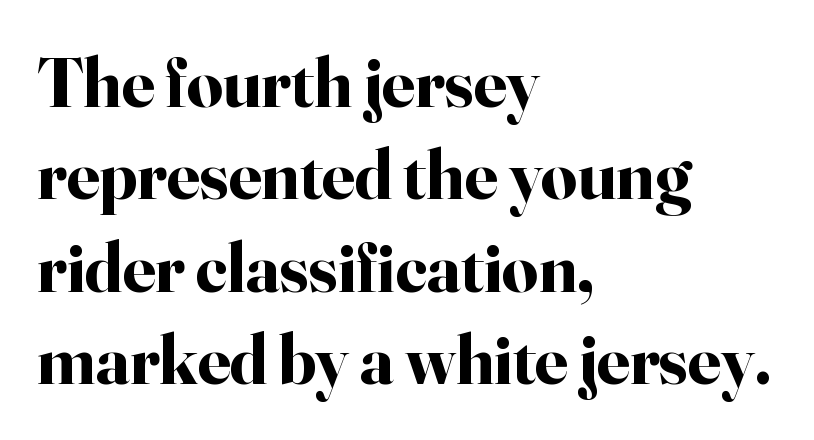
Q: Is the text bold? A: Yes.
Q: Is the text italic (slanted)? A: No, it is upright.
Q: Is the typeface a serif or a sans-serif typeface? A: Serif.
Q: Is the text underlined? A: No.
Q: How is the paragraph aligned? A: Left-aligned.
Q: Is the spacing between letters normal or unusually wide? A: Normal.
Q: Is the spacing between lines tight, normal or loose? A: Normal.
Q: Width (condensed, normal, or wide)? A: Normal.
Q: Stroke contrast? A: High.
Q: x-height? A: Small.
Q: Monospaced? A: No.
